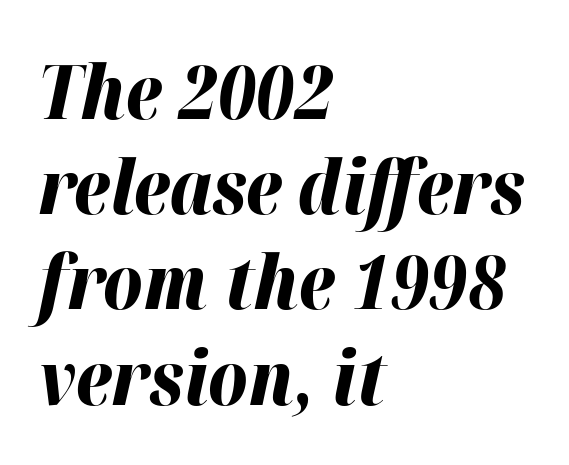
{"italic": "yes", "lean": "right", "slant_degrees": 12, "bold": "yes", "weight": "bold", "width": "normal", "stroke_contrast": "high", "x_height": "medium", "monospaced": "no", "underline": "no", "align": "left", "line_spacing": "normal", "line_spacing_ratio": 1.27, "letter_spacing": "normal", "letter_spacing_em": 0.0, "glyph_px": 75}
